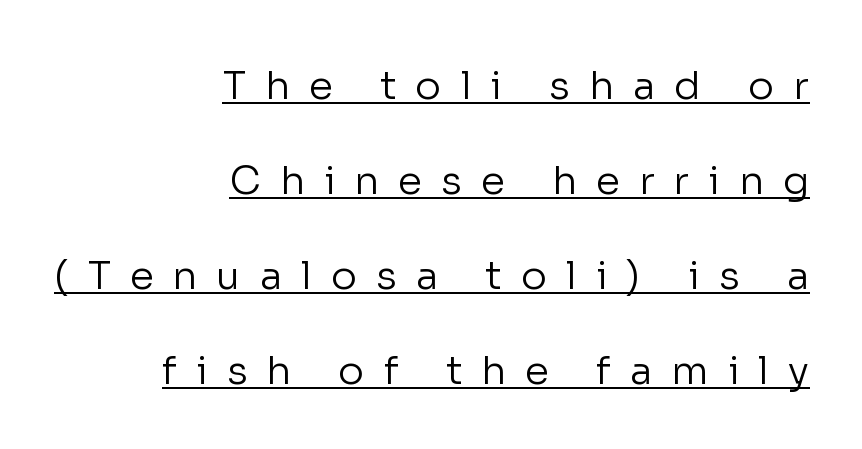
{"serif": "no", "italic": "no", "bold": "no", "weight": "regular", "width": "normal", "stroke_contrast": "low", "x_height": "medium", "monospaced": "no", "underline": "yes", "align": "right", "line_spacing": "loose", "line_spacing_ratio": 2.44, "letter_spacing": "wide", "letter_spacing_em": 0.49, "glyph_px": 39}
